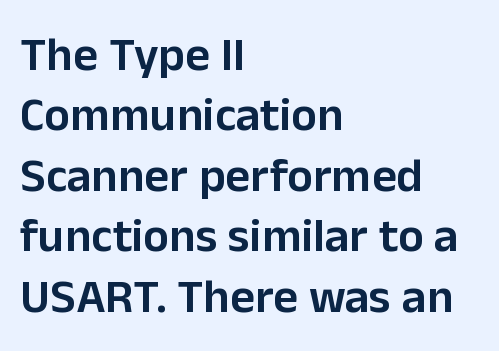
Q: Is the text bold? A: Semi-bold.
Q: Is the text italic (slanted)? A: No, it is upright.
Q: Is the typeface a serif or a sans-serif typeface? A: Sans-serif.
Q: Is the text underlined? A: No.
Q: How is the paragraph aligned? A: Left-aligned.
Q: Is the spacing between letters normal or unusually wide? A: Normal.
Q: Is the spacing between lines tight, normal or loose? A: Normal.
Q: Width (condensed, normal, or wide)? A: Normal.
Q: Stroke contrast? A: Low.
Q: x-height? A: Medium.
Q: Monospaced? A: No.
